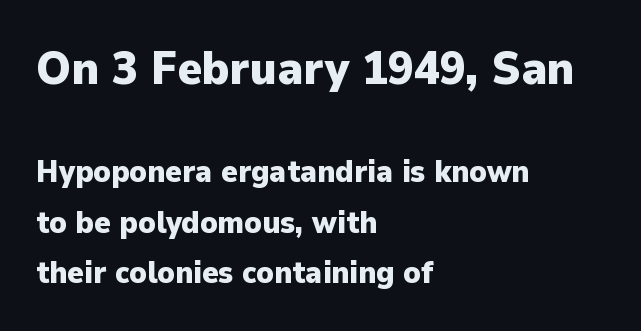
The image shows 47 px heavy sans-serif type, upright; set left-aligned, normal line spacing (1.63x), normal letter spacing, not underlined; the first (top) block is 1.52x larger; low stroke contrast and a medium x-height.
